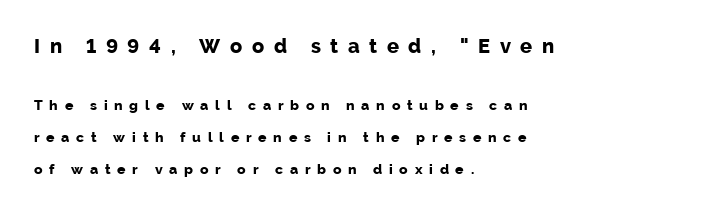
The image shows 20 px bold type, upright; set left-aligned, loose line spacing (2.29x), unusually wide letter spacing (+0.48 em), not underlined; the first (top) block is 1.43x larger.
